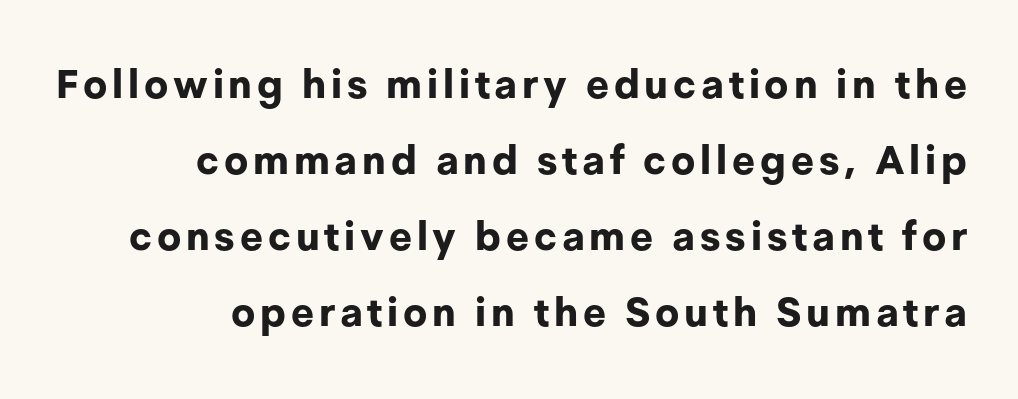
Q: Is the text bold? A: Yes.
Q: Is the text italic (slanted)? A: No, it is upright.
Q: Is the typeface a serif or a sans-serif typeface? A: Sans-serif.
Q: Is the text underlined? A: No.
Q: How is the paragraph aligned? A: Right-aligned.
Q: Is the spacing between lines tight, normal or loose? A: Loose.
Q: Width (condensed, normal, or wide)? A: Normal.
Q: Stroke contrast? A: Low.
Q: x-height? A: Medium.
Q: Monospaced? A: No.
